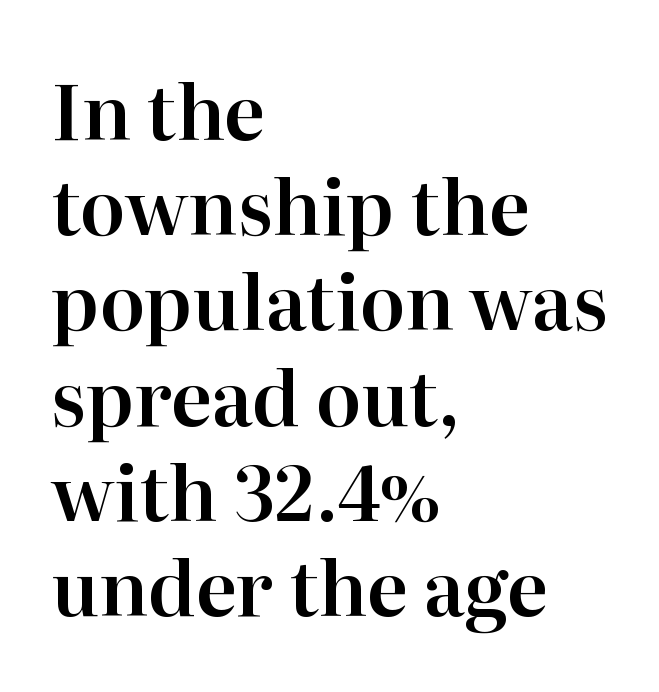
{"serif": "yes", "italic": "no", "width": "normal", "stroke_contrast": "high", "x_height": "medium", "monospaced": "no", "underline": "no", "align": "left", "line_spacing": "normal", "line_spacing_ratio": 1.27, "letter_spacing": "normal", "letter_spacing_em": 0.0, "glyph_px": 75}
